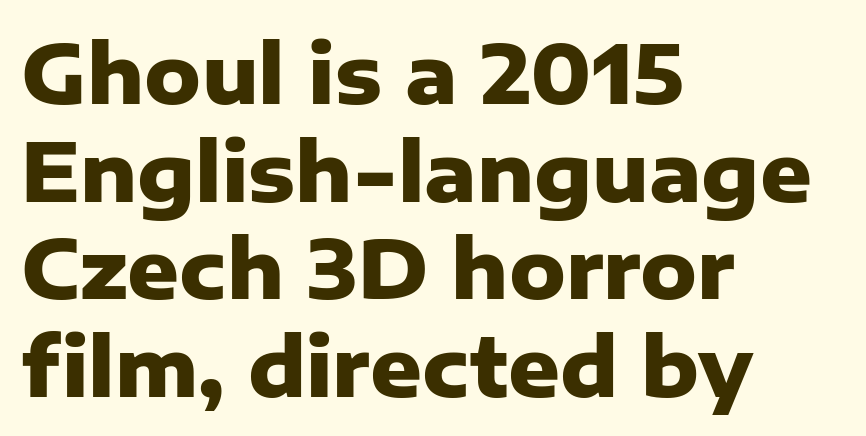
The face used here has the dense, thick strokes of a bold. Check where the strokes stop: nothing finishes them off — pure sans. Underlining? Definitely not there. The type sits square on the baseline with zero lean. Note the varied advance widths — an 'i' is clearly narrower than an 'm'. Casual observation: everything's shoved over to the left.
